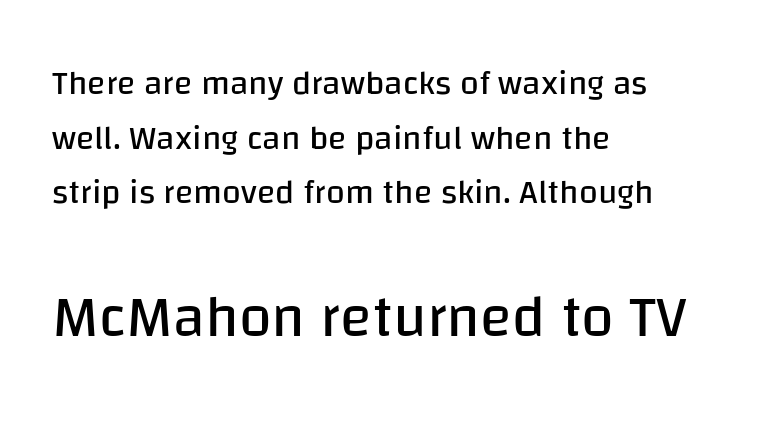
{"serif": "no", "italic": "no", "bold": "no", "weight": "regular", "width": "normal", "stroke_contrast": "low", "x_height": "large", "monospaced": "no", "underline": "no", "align": "left", "line_spacing": "normal", "line_spacing_ratio": 1.61, "letter_spacing": "normal", "letter_spacing_em": 0.0, "larger_block": "second", "size_ratio": 1.74, "glyph_px": 59}
